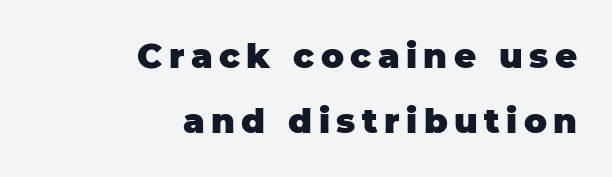
The strip under each line holds only bare page. This block would shrink considerably if given ordinary leading; it's expanded now. Think of a printed novel: that variable character pitch is what you see here. In terms of weight, the rendering is a true, heavy bold.
